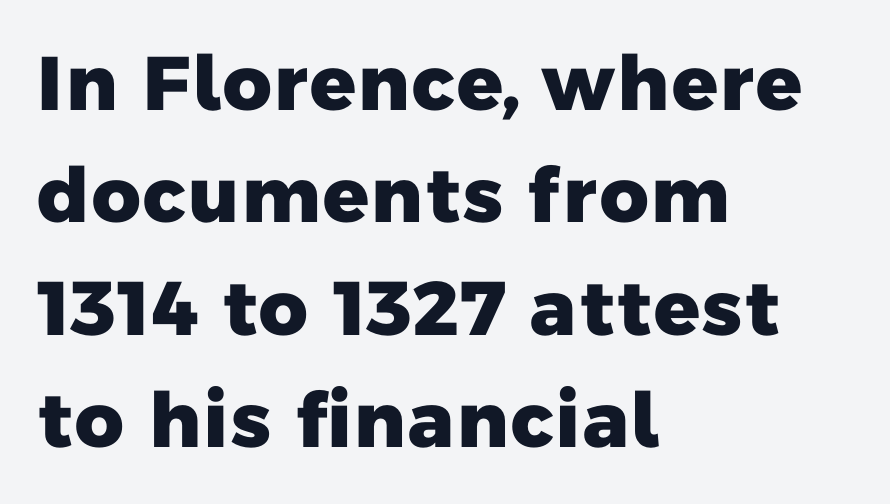
{"serif": "no", "bold": "yes", "weight": "heavy", "width": "normal", "stroke_contrast": "low", "x_height": "medium", "monospaced": "no", "underline": "no", "align": "left", "line_spacing": "normal", "line_spacing_ratio": 1.48, "letter_spacing": "normal", "letter_spacing_em": 0.0, "glyph_px": 76}
